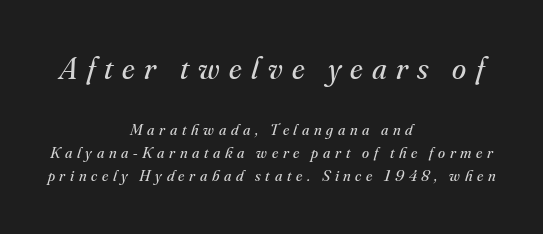
Q: Is the text bold? A: No.
Q: Is the text italic (slanted)? A: Yes, it leans right by about 16 degrees.
Q: Is the typeface a serif or a sans-serif typeface? A: Serif.
Q: Is the text underlined? A: No.
Q: How is the paragraph aligned? A: Centered.
Q: Is the spacing between letters normal or unusually wide? A: Unusually wide.
Q: Is the spacing between lines tight, normal or loose? A: Normal.
Q: Which block of text is set in a larger size, the first (top) or the second (bottom)? A: The first (top) one.
Q: Width (condensed, normal, or wide)? A: Normal.
Q: Stroke contrast? A: Medium.
Q: x-height? A: Small.
Q: Monospaced? A: No.
